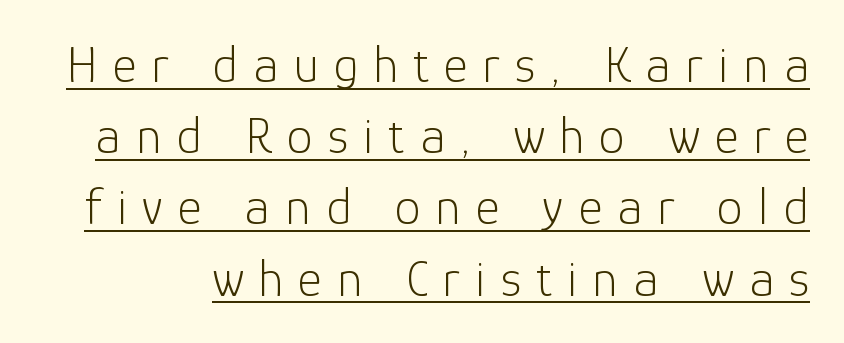
Character widths vary here, with narrow letters taking less room than wide ones. Is the stroke heavy? The answer is a plain regular-or-lighter. A typesetter would call this leading conventional body-copy spacing. You could only call the tracking loose — the letters float apart. Caption: lettering with a line underneath.
